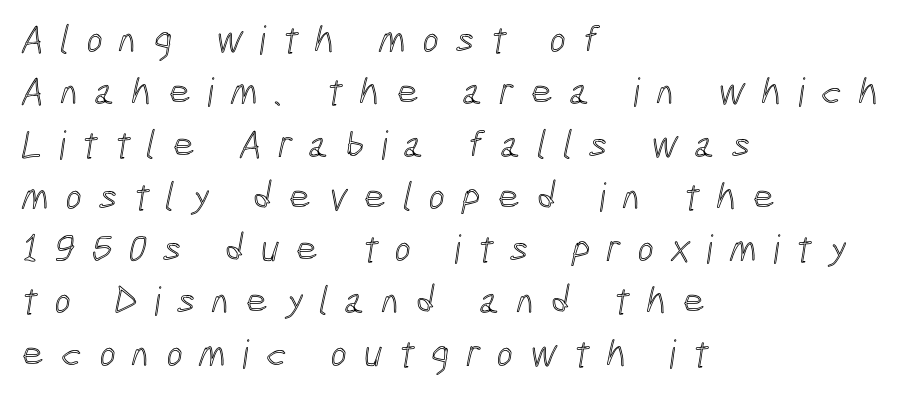
Baseline-to-baseline distance is the conventional proportion of letter height. Characters follow at a spacing far wider than the type designer built in. Character widths vary here, with narrow letters taking less room than wide ones. Which margin do the lines hug? The left one — the right edge is uneven. Bare-footed words on every line.
